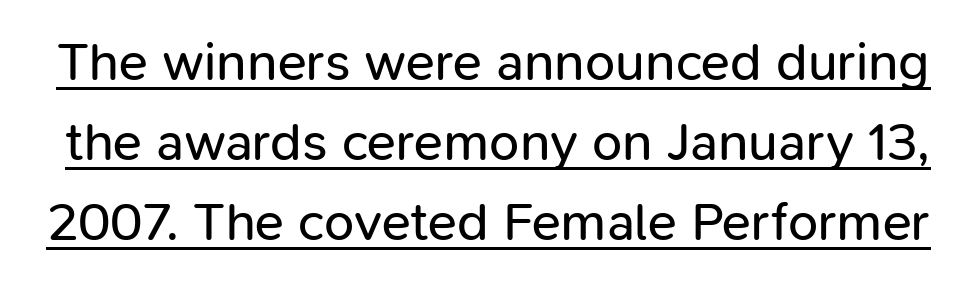
The passage shown is typed in a proportional face where columns would drift. Ink coverage per letter is moderate at most. Characters follow at the spacing the type designer built in. The glyphs are accompanied by a horizontal stroke just below them. Check where the strokes stop: nothing finishes them off — pure sans.
